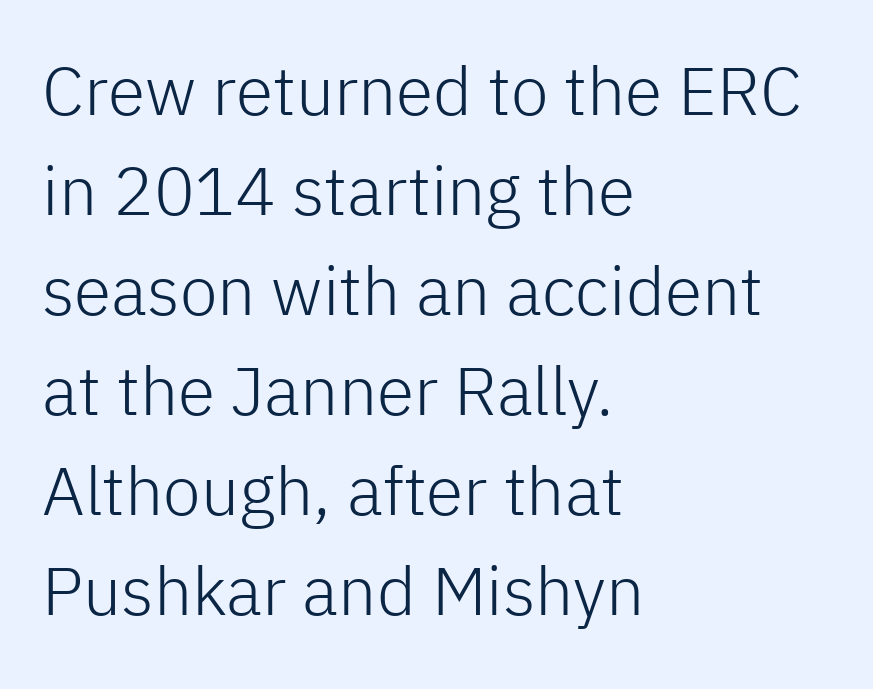
Q: Is the text bold? A: No.
Q: Is the text italic (slanted)? A: No, it is upright.
Q: Is the typeface a serif or a sans-serif typeface? A: Sans-serif.
Q: Is the text underlined? A: No.
Q: How is the paragraph aligned? A: Left-aligned.
Q: Is the spacing between letters normal or unusually wide? A: Normal.
Q: Is the spacing between lines tight, normal or loose? A: Normal.
Q: Width (condensed, normal, or wide)? A: Normal.
Q: Stroke contrast? A: Low.
Q: x-height? A: Medium.
Q: Monospaced? A: No.
